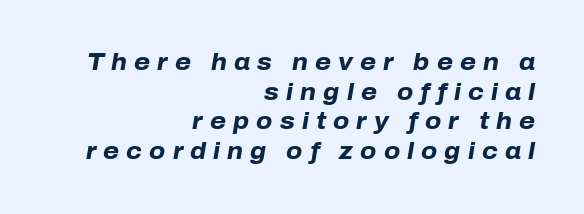
Q: Is the text bold? A: Yes.
Q: Is the text italic (slanted)? A: Yes, it leans right by about 10 degrees.
Q: Is the text underlined? A: No.
Q: How is the paragraph aligned? A: Right-aligned.
Q: Is the spacing between letters normal or unusually wide? A: Unusually wide.
Q: Is the spacing between lines tight, normal or loose? A: Normal.
